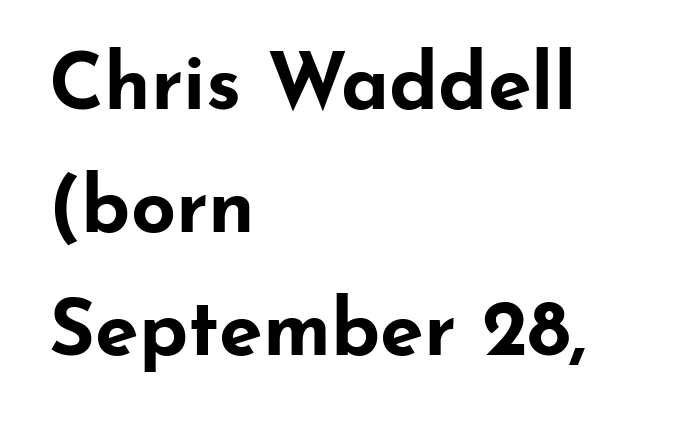
The leading is moderate, giving the passage an even texture. What weight is shown? A full bold with thick strokes. In CSS terms this would be text-align: left. Has an underline been added? It has not. Serif or sans? Sans — the stroke terminals are bare. The letters sit at their default tracking, neither squeezed nor spread.
